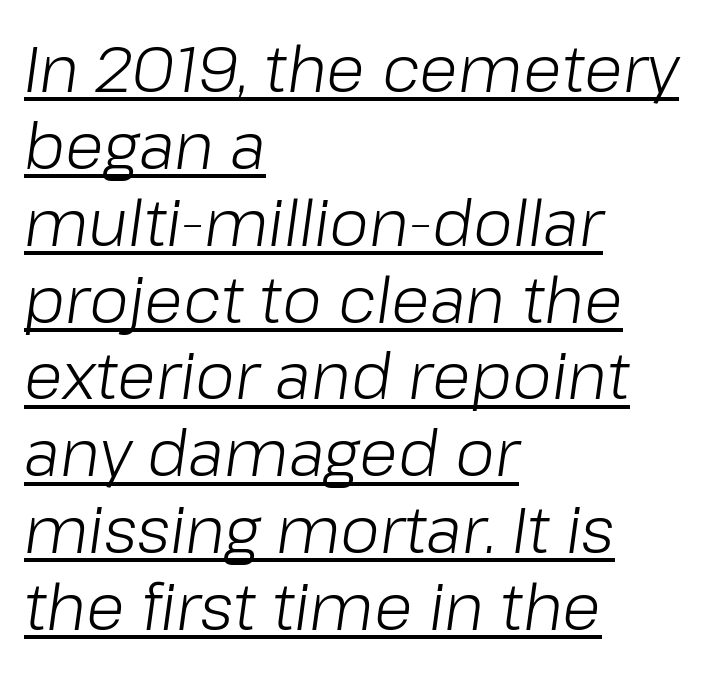
The image shows 63 px light type, italic (leaning right); set left-aligned, line spacing 1.22x, normal letter spacing, underlined; low stroke contrast and a medium x-height.
